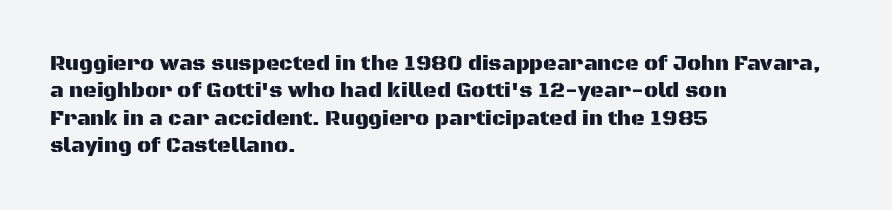
Q: Is the text italic (slanted)? A: No, it is upright.
Q: Is the text underlined? A: No.
Q: How is the paragraph aligned? A: Left-aligned.
Q: Is the spacing between letters normal or unusually wide? A: Normal.
Q: Is the spacing between lines tight, normal or loose? A: Normal.
